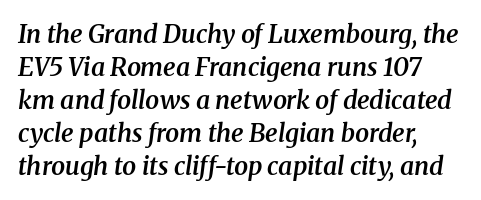
{"italic": "yes", "lean": "right", "slant_degrees": 8, "bold": "semi", "underline": "no", "align": "left", "line_spacing": "normal", "line_spacing_ratio": 1.32, "letter_spacing": "normal", "letter_spacing_em": 0.0, "glyph_px": 25}
